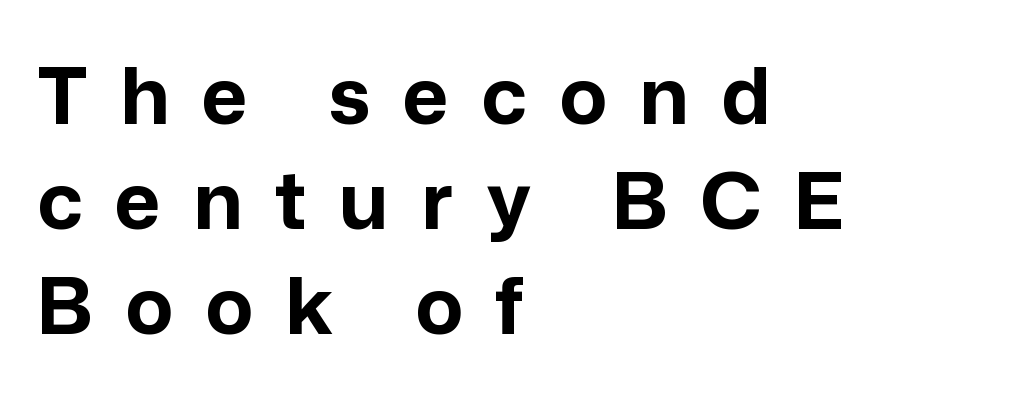
{"serif": "no", "italic": "no", "bold": "yes", "weight": "bold", "width": "normal", "stroke_contrast": "low", "x_height": "medium", "monospaced": "no", "underline": "no", "align": "left", "line_spacing": "normal", "line_spacing_ratio": 1.33, "letter_spacing": "wide", "letter_spacing_em": 0.41, "glyph_px": 79}
